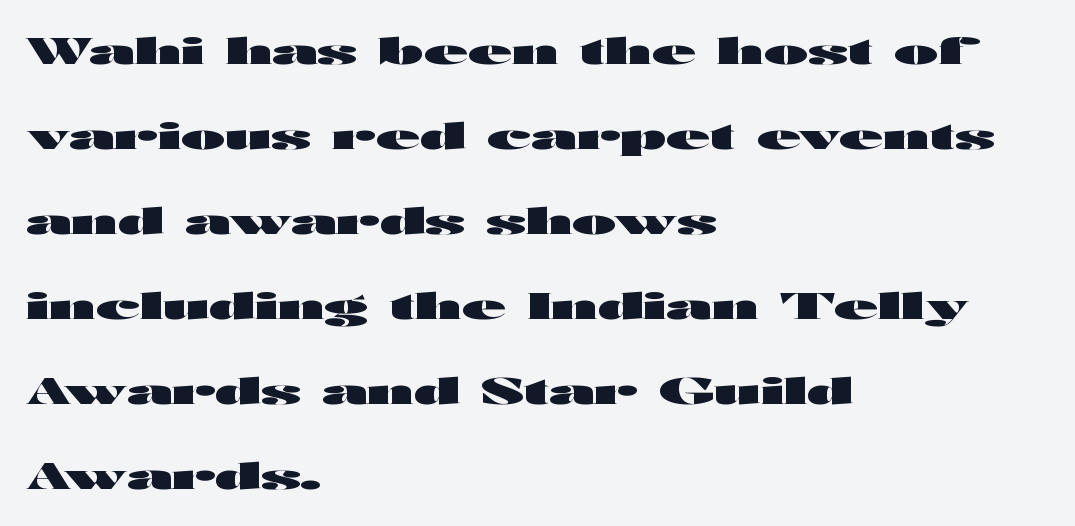
Nobody drew a line under any word here. How would I describe the line gaps? Wide and relaxed. Compared with a centered layout, this one pins lines to the left instead. Nothing sits at the stroke ends, so this counts as sans-serif.
